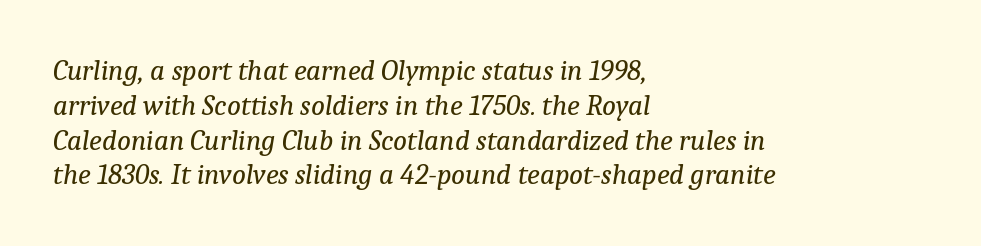
Descenders hang freely into open space. Compared with ordinary roman type, these characters are visibly tilted. Heaviness? Minimal to ordinary, like unemphasized prose. The glyphs in this specimen are seriffed.
